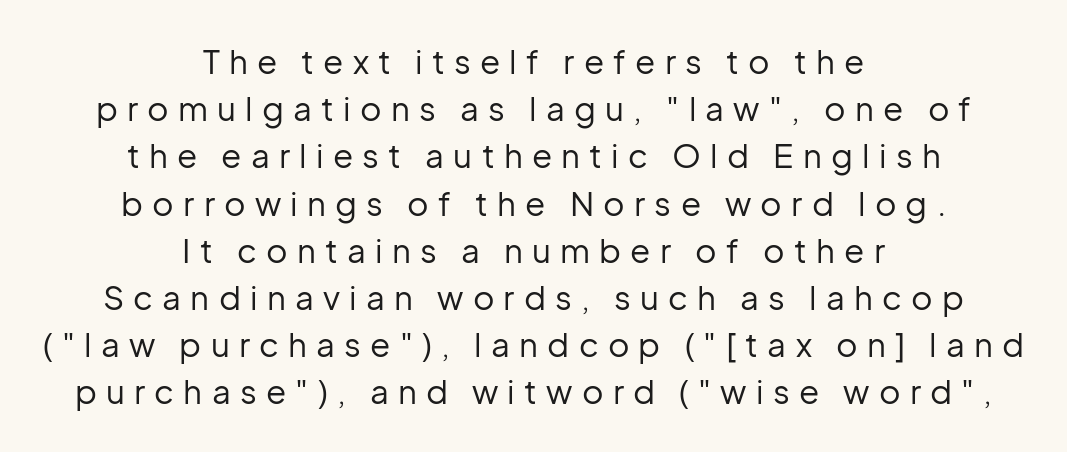
{"serif": "no", "italic": "no", "bold": "no", "weight": "regular", "width": "normal", "stroke_contrast": "low", "x_height": "medium", "monospaced": "no", "underline": "no", "align": "center", "line_spacing": "normal", "line_spacing_ratio": 1.43, "letter_spacing": "wide", "letter_spacing_em": 0.28, "glyph_px": 33}
